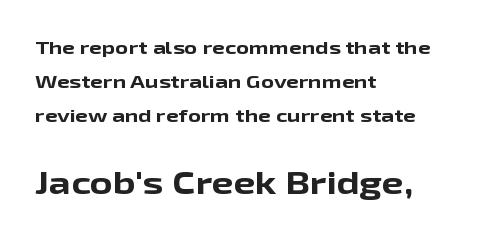
{"serif": "no", "italic": "no", "bold": "yes", "weight": "bold", "width": "wide", "stroke_contrast": "low", "x_height": "medium", "monospaced": "no", "underline": "no", "align": "left", "line_spacing_ratio": 1.89, "letter_spacing": "normal", "letter_spacing_em": 0.0, "larger_block": "second", "size_ratio": 1.72, "glyph_px": 31}
